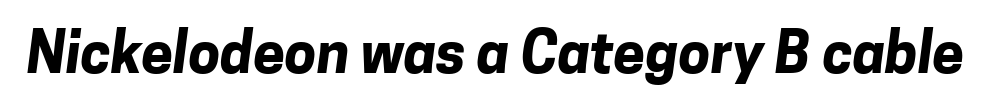
Note the varied advance widths — an 'i' is clearly narrower than an 'm'. No feet cap the strokes, marking this as sans-serif type. Heavy-handed strokes throughout: this text is bold. How are the letters spaced? Ordinarily, with no added tracking.
